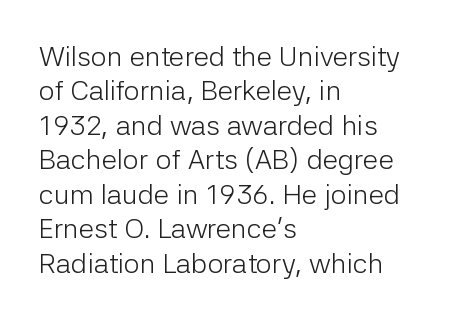
Q: Is the text bold? A: No.
Q: Is the text italic (slanted)? A: No, it is upright.
Q: Is the typeface a serif or a sans-serif typeface? A: Sans-serif.
Q: Is the text underlined? A: No.
Q: How is the paragraph aligned? A: Left-aligned.
Q: Is the spacing between letters normal or unusually wide? A: Normal.
Q: Width (condensed, normal, or wide)? A: Normal.
Q: Stroke contrast? A: Low.
Q: x-height? A: Medium.
Q: Monospaced? A: No.
